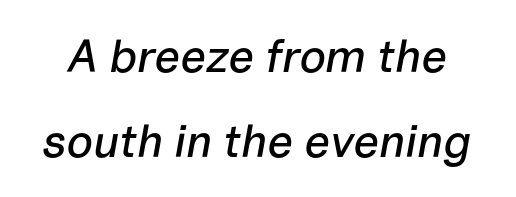
Q: Is the text italic (slanted)? A: Yes, it leans right by about 10 degrees.
Q: Is the text underlined? A: No.
Q: Is the spacing between letters normal or unusually wide? A: Normal.
Q: Width (condensed, normal, or wide)? A: Normal.
Q: Stroke contrast? A: Low.
Q: x-height? A: Medium.
Q: Monospaced? A: No.
